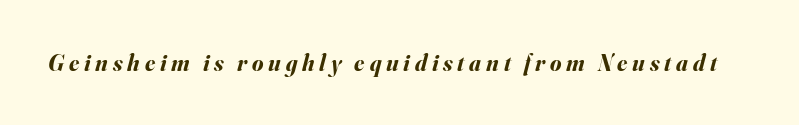
Q: Is the text bold? A: Yes.
Q: Is the text italic (slanted)? A: Yes, it leans right by about 16 degrees.
Q: Is the text underlined? A: No.
Q: Is the spacing between letters normal or unusually wide? A: Unusually wide.
